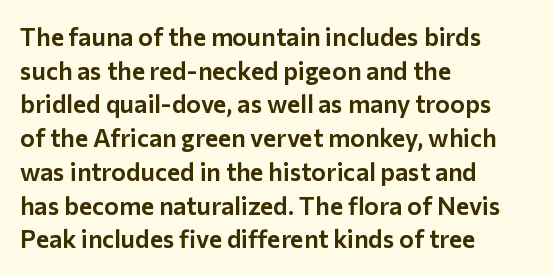
Q: Is the text italic (slanted)? A: No, it is upright.
Q: Is the text underlined? A: No.
Q: How is the paragraph aligned? A: Left-aligned.
Q: Is the spacing between letters normal or unusually wide? A: Normal.
Q: Is the spacing between lines tight, normal or loose? A: Normal.
